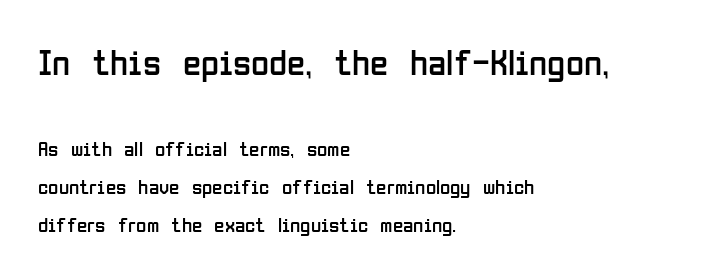
The image shows 37 px regular-weight, condensed sans-serif type, upright; set left-aligned, line spacing 1.81x, normal letter spacing, not underlined; the first (top) block is 1.76x larger; low stroke contrast and a medium x-height.
